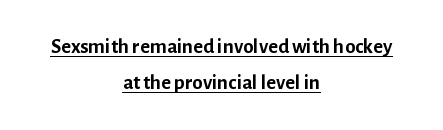
Strokes here are thick enough to call this a true bold. Nothing unusual about the tracking: characters are spaced as the font intends. These characters rest on top of a visible drawn line. Posture: vertical.
